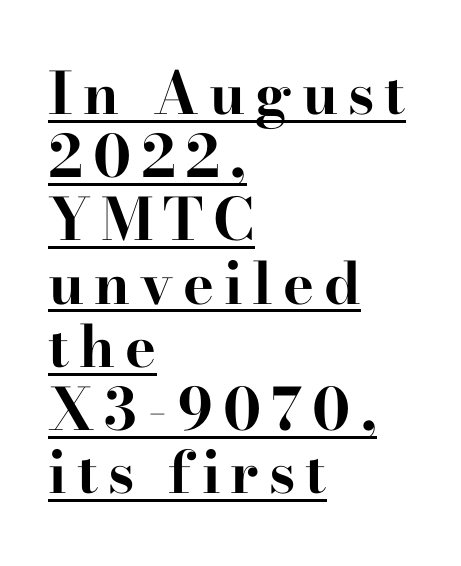
Letterform terminals end in serifs throughout the passage. Italic? Not at all — the glyphs are vertical. This is underlined copy, the kind a proofreader might mark for attention. The face used here is proportionally spaced, like ordinary book or web type.
